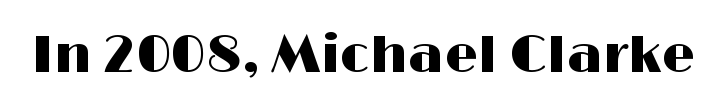
{"serif": "no", "italic": "no", "width": "wide", "stroke_contrast": "high", "x_height": "medium", "monospaced": "no", "underline": "no", "letter_spacing": "normal", "letter_spacing_em": 0.0, "glyph_px": 53}
